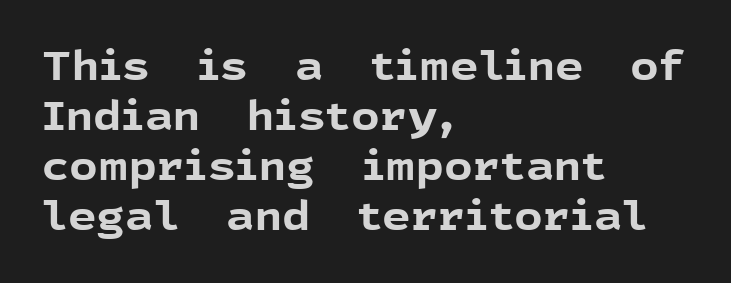
Q: Is the text bold? A: Yes.
Q: Is the text italic (slanted)? A: No, it is upright.
Q: Is the typeface a serif or a sans-serif typeface? A: Sans-serif.
Q: Is the text underlined? A: No.
Q: How is the paragraph aligned? A: Left-aligned.
Q: Is the spacing between letters normal or unusually wide? A: Normal.
Q: Is the spacing between lines tight, normal or loose? A: Normal.
Q: Width (condensed, normal, or wide)? A: Normal.
Q: x-height? A: Medium.
Q: Monospaced? A: No.
